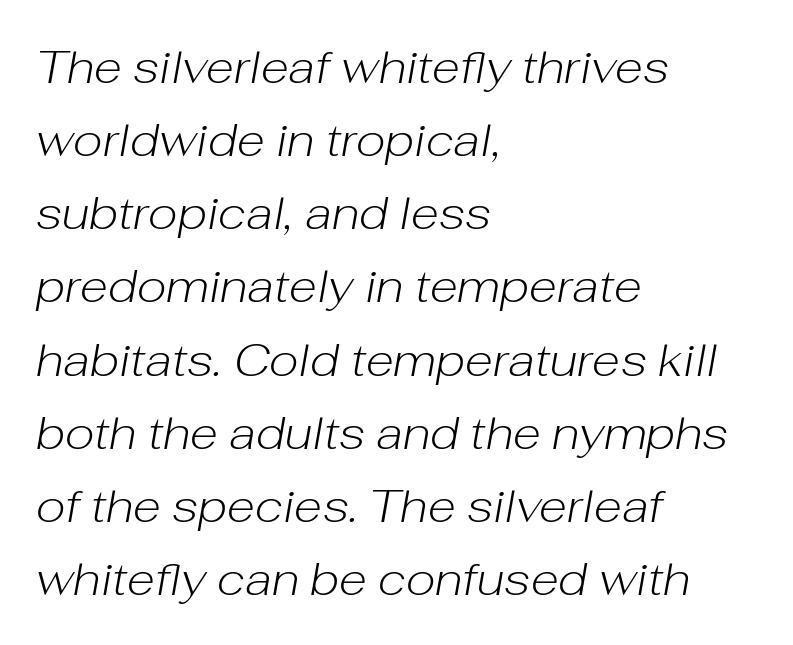
Q: Is the text bold? A: No.
Q: Is the text italic (slanted)? A: Yes, it leans right by about 10 degrees.
Q: Is the text underlined? A: No.
Q: How is the paragraph aligned? A: Left-aligned.
Q: Is the spacing between letters normal or unusually wide? A: Normal.
Q: Is the spacing between lines tight, normal or loose? A: Normal.
Q: Width (condensed, normal, or wide)? A: Normal.
Q: Stroke contrast? A: Low.
Q: x-height? A: Medium.
Q: Monospaced? A: No.
